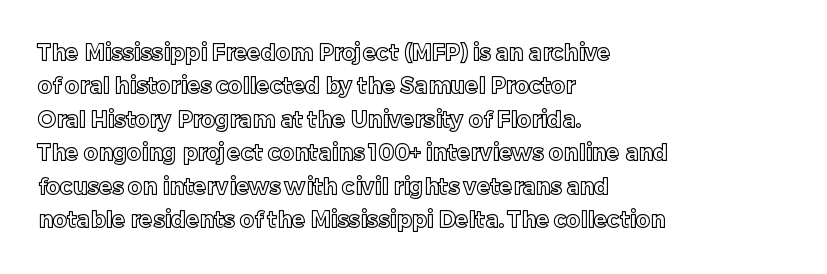
Regarding leading, the lines here are spaced in the standard way. The typography opts for an upright posture over an oblique one. Caption: multi-line text, flush left, ragged right. Nothing unusual about the tracking: characters are spaced as the font intends.
